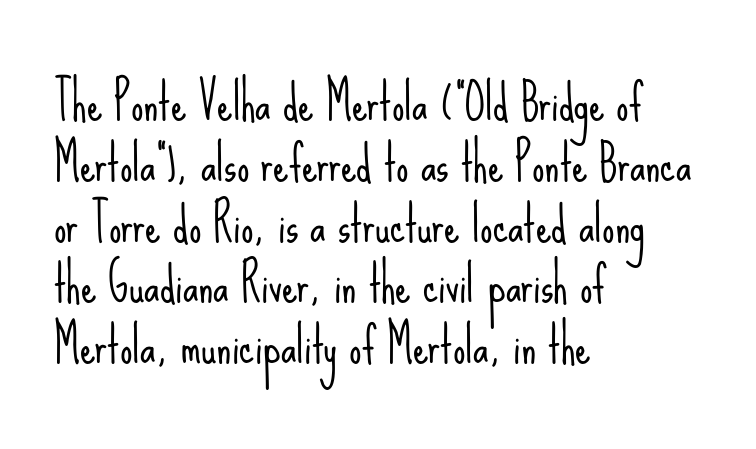
The image shows 49 px light, condensed sans-serif type, upright; set left-aligned, line spacing 1.24x, normal letter spacing, not underlined; low stroke contrast and a small x-height.
